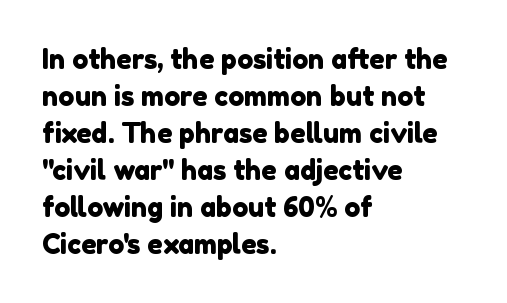
{"underline": "no", "align": "left", "line_spacing": "normal", "line_spacing_ratio": 1.37, "letter_spacing": "normal", "letter_spacing_em": 0.0, "glyph_px": 27}
